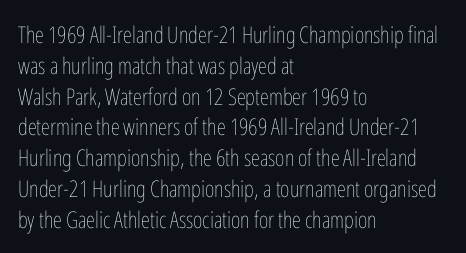
{"italic": "no", "bold": "no", "underline": "no", "align": "left", "line_spacing": "normal", "line_spacing_ratio": 1.34, "letter_spacing": "normal", "letter_spacing_em": 0.0, "glyph_px": 23}
